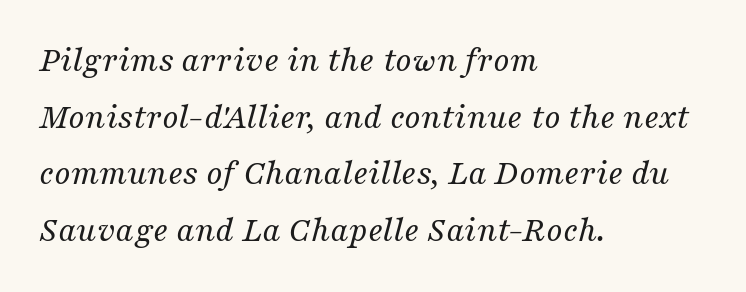
{"serif": "yes", "italic": "yes", "lean": "right", "slant_degrees": 16, "bold": "no", "weight": "regular", "width": "normal", "stroke_contrast": "medium", "x_height": "medium", "monospaced": "no", "underline": "no", "align": "left", "line_spacing": "normal", "line_spacing_ratio": 1.57, "letter_spacing": "normal", "letter_spacing_em": 0.0, "glyph_px": 36}
